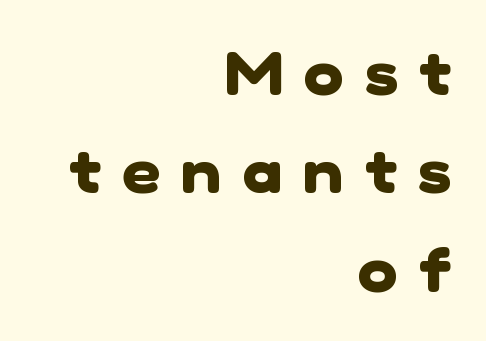
The compositor pushed each line to the right boundary. Look at the tracking — it's clearly loosened, letters drifting apart. Emphasis by weight is at full strength: bold. Looks like regular typesetting: each glyph gets only the width it needs. Underlining? Definitely not there.
